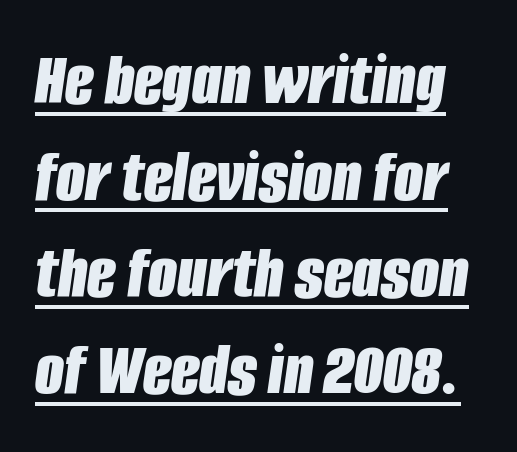
Plenty of ink on the page — the face is bold. Style check: oblique. Words appear dense and cohesive because spacing is normal. Students, observe: this is what conventionally led text looks like. Here the designer chose a conventional face with non-uniform glyph widths. Each line of the rendering has a horizontal stroke beneath the glyphs.
